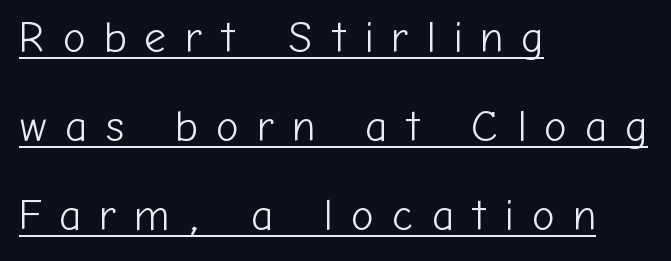
The letters stand upright; this is a roman face. The letters carry no serifs — their stems end cleanly without finishing strokes. Inter-character spacing is expanded well beyond the font's built-in metrics. Reading down the column, the eye jumps a long way to each next line. The rendered words wear a rule along their underside. Caption: multi-line text, flush left, ragged right.
